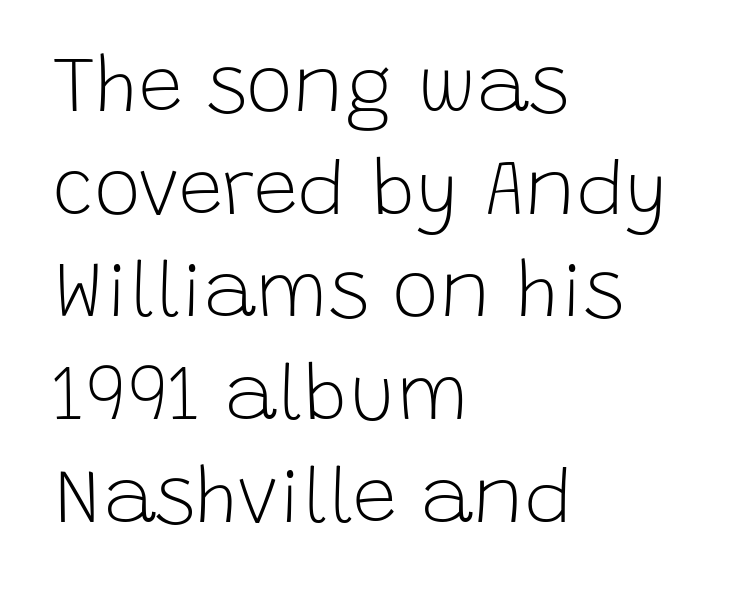
Q: Is the text bold? A: No.
Q: Is the text italic (slanted)? A: No, it is upright.
Q: Is the typeface a serif or a sans-serif typeface? A: Sans-serif.
Q: Is the text underlined? A: No.
Q: How is the paragraph aligned? A: Left-aligned.
Q: Is the spacing between letters normal or unusually wide? A: Normal.
Q: Is the spacing between lines tight, normal or loose? A: Normal.
Q: Width (condensed, normal, or wide)? A: Normal.
Q: Stroke contrast? A: Low.
Q: x-height? A: Large.
Q: Monospaced? A: No.
